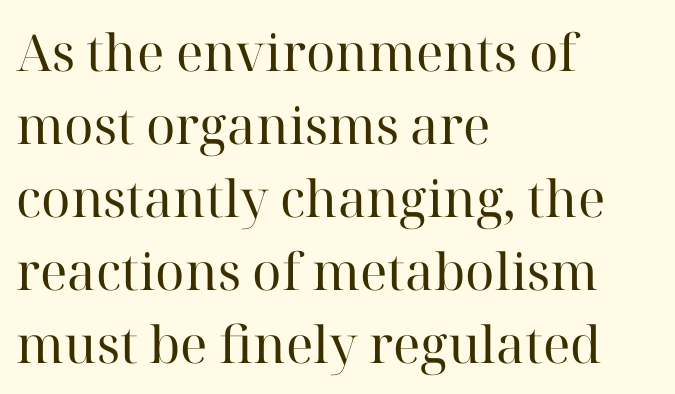
{"serif": "yes", "italic": "no", "bold": "no", "weight": "regular", "width": "normal", "stroke_contrast": "high", "x_height": "medium", "monospaced": "no", "underline": "no", "align": "left", "line_spacing": "normal", "line_spacing_ratio": 1.43, "letter_spacing": "normal", "letter_spacing_em": 0.0, "glyph_px": 51}
